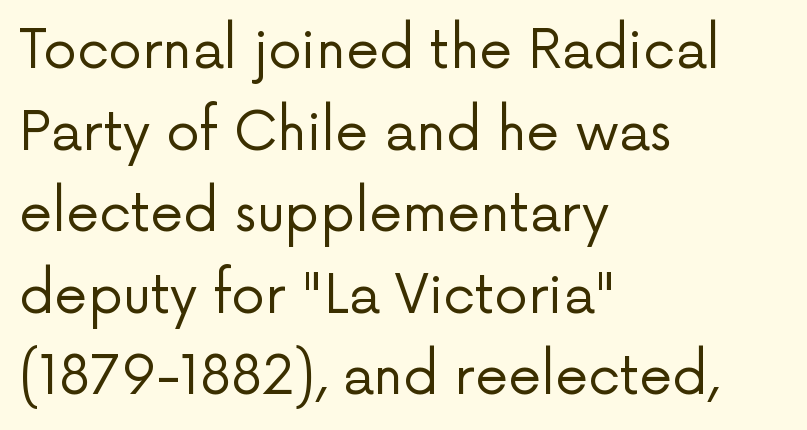
{"serif": "no", "italic": "no", "bold": "no", "weight": "regular", "width": "normal", "stroke_contrast": "low", "x_height": "medium", "monospaced": "no", "underline": "no", "align": "left", "line_spacing": "normal", "line_spacing_ratio": 1.54, "letter_spacing": "normal", "letter_spacing_em": 0.0, "glyph_px": 53}
